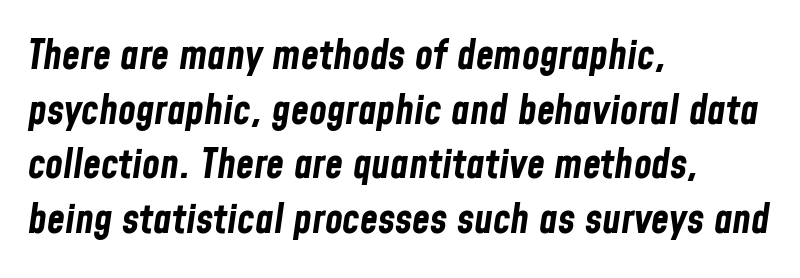
Q: Is the text bold? A: Yes.
Q: Is the text italic (slanted)? A: Yes, it leans right by about 8 degrees.
Q: Is the text underlined? A: No.
Q: How is the paragraph aligned? A: Left-aligned.
Q: Is the spacing between letters normal or unusually wide? A: Normal.
Q: Is the spacing between lines tight, normal or loose? A: Normal.
Q: Width (condensed, normal, or wide)? A: Condensed.
Q: Stroke contrast? A: Low.
Q: x-height? A: Medium.
Q: Monospaced? A: No.
